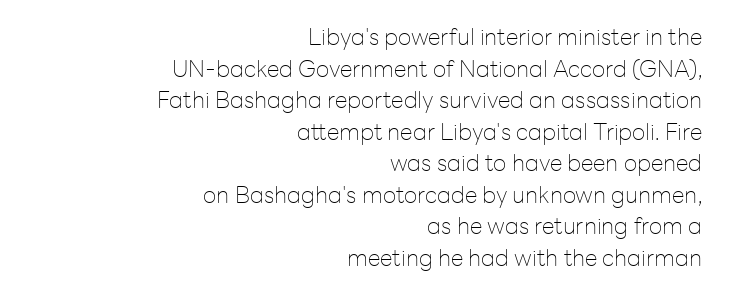
{"italic": "no", "bold": "no", "underline": "no", "align": "right", "line_spacing": "normal", "line_spacing_ratio": 1.37, "letter_spacing": "normal", "letter_spacing_em": 0.0, "glyph_px": 23}
